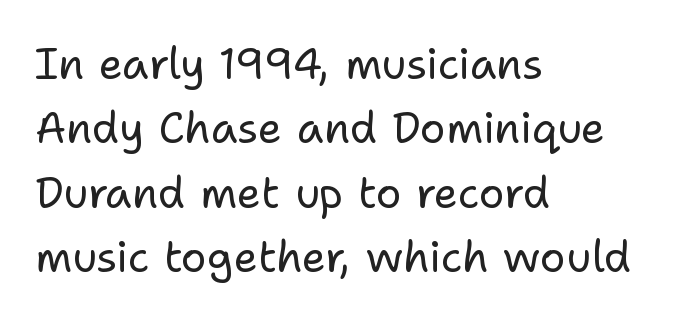
{"serif": "no", "italic": "no", "bold": "no", "weight": "regular", "width": "normal", "stroke_contrast": "low", "x_height": "medium", "monospaced": "no", "underline": "no", "align": "left", "line_spacing": "normal", "line_spacing_ratio": 1.5, "letter_spacing": "normal", "letter_spacing_em": 0.0, "glyph_px": 43}
